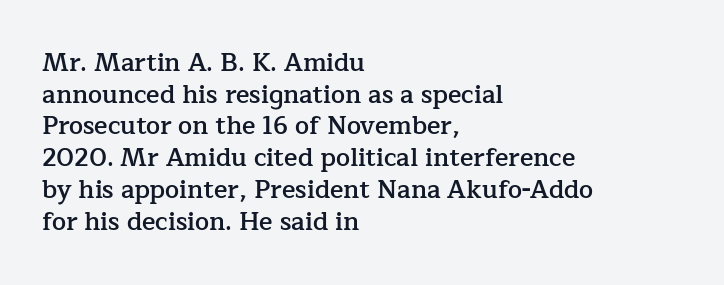
Q: Is the text bold? A: Semi-bold.
Q: Is the text italic (slanted)? A: No, it is upright.
Q: Is the text underlined? A: No.
Q: How is the paragraph aligned? A: Left-aligned.
Q: Is the spacing between letters normal or unusually wide? A: Normal.
Q: Is the spacing between lines tight, normal or loose? A: Normal.
